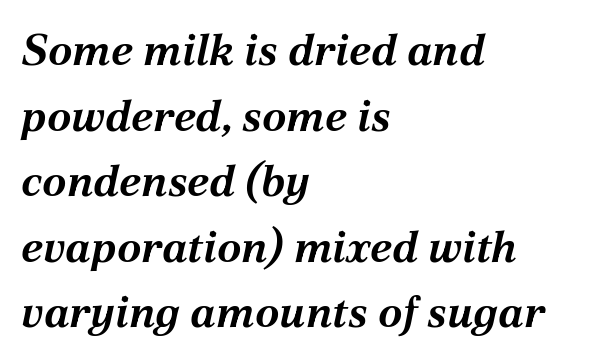
Q: Is the text bold? A: Yes.
Q: Is the text italic (slanted)? A: Yes, it leans right by about 12 degrees.
Q: Is the text underlined? A: No.
Q: How is the paragraph aligned? A: Left-aligned.
Q: Is the spacing between letters normal or unusually wide? A: Normal.
Q: Is the spacing between lines tight, normal or loose? A: Normal.
Q: Width (condensed, normal, or wide)? A: Normal.
Q: Stroke contrast? A: Medium.
Q: x-height? A: Medium.
Q: Monospaced? A: No.
